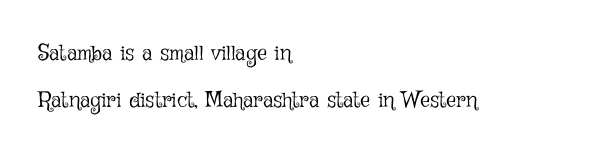
{"italic": "no", "bold": "no", "underline": "no", "align": "left", "line_spacing": "loose", "line_spacing_ratio": 2.12, "letter_spacing": "normal", "letter_spacing_em": 0.0, "glyph_px": 22}
